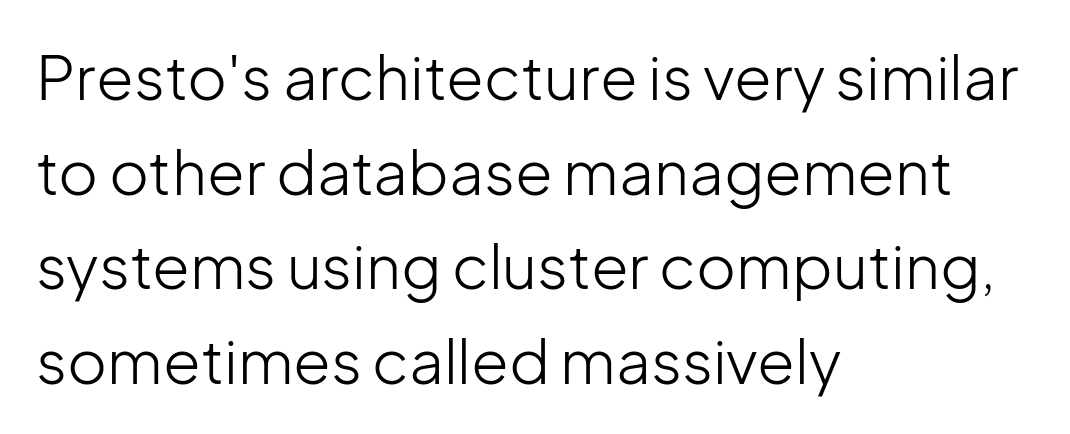
{"serif": "no", "italic": "no", "bold": "no", "weight": "light", "width": "normal", "stroke_contrast": "low", "x_height": "medium", "monospaced": "no", "underline": "no", "align": "left", "line_spacing": "normal", "line_spacing_ratio": 1.55, "letter_spacing": "normal", "letter_spacing_em": 0.0, "glyph_px": 61}
